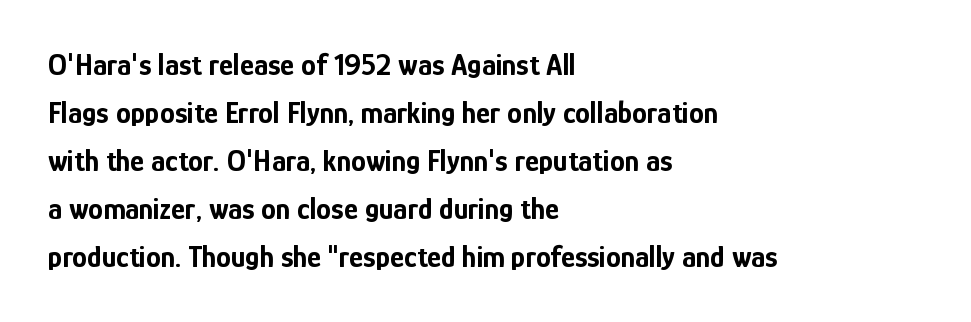
The image shows 30 px bold, condensed sans-serif type, upright; set left-aligned, normal line spacing (1.6x), normal letter spacing, not underlined; low stroke contrast and a medium x-height.
